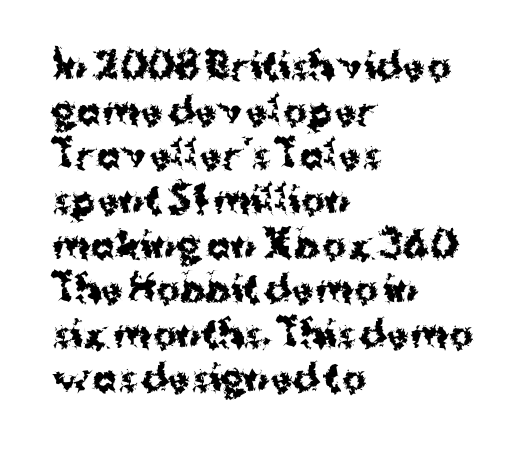
{"serif": "no", "italic": "no", "bold": "yes", "weight": "bold", "width": "normal", "stroke_contrast": "medium", "x_height": "medium", "monospaced": "no", "underline": "no", "align": "left", "line_spacing_ratio": 1.24, "letter_spacing": "normal", "letter_spacing_em": 0.0, "glyph_px": 36}
